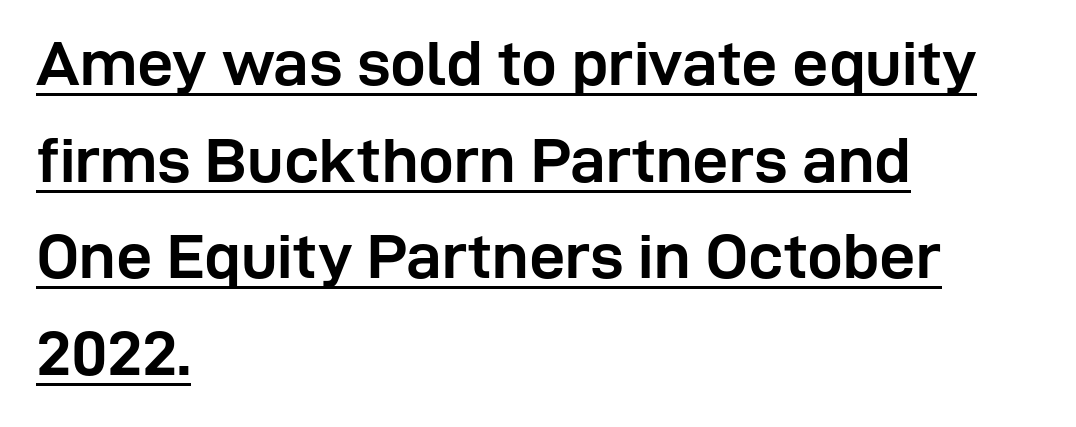
The image shows 64 px semibold sans-serif type, upright; set left-aligned, normal line spacing (1.51x), normal letter spacing, underlined; low stroke contrast and a medium x-height.
